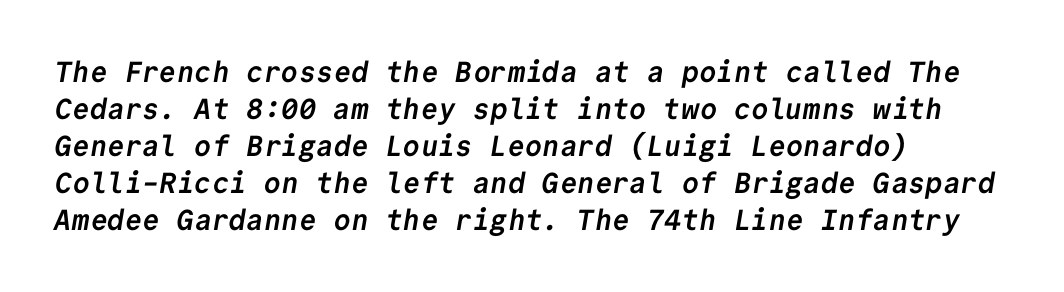
{"serif": "no", "bold": "yes", "weight": "semibold", "width": "normal", "stroke_contrast": "low", "x_height": "medium", "monospaced": "yes", "underline": "no", "align": "left", "line_spacing": "normal", "line_spacing_ratio": 1.28, "letter_spacing": "normal", "letter_spacing_em": 0.0, "glyph_px": 29}
